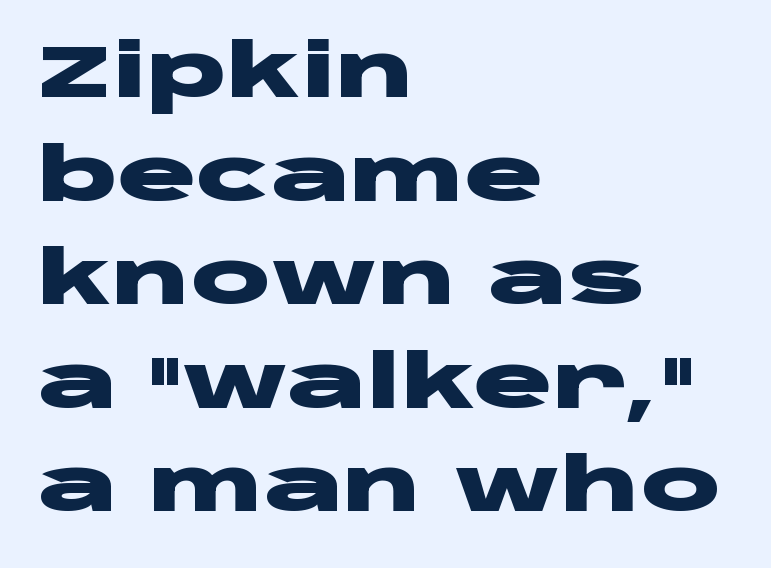
{"serif": "no", "italic": "no", "bold": "yes", "weight": "heavy", "width": "wide", "stroke_contrast": "low", "x_height": "large", "monospaced": "no", "underline": "no", "align": "left", "line_spacing": "normal", "line_spacing_ratio": 1.4, "letter_spacing": "normal", "letter_spacing_em": 0.0, "glyph_px": 74}
